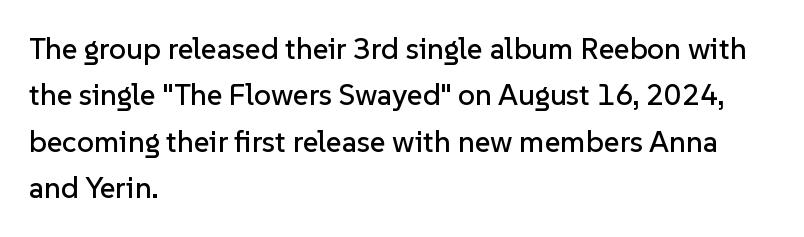
{"serif": "no", "italic": "no", "width": "normal", "stroke_contrast": "low", "x_height": "medium", "monospaced": "no", "underline": "no", "align": "left", "line_spacing": "normal", "line_spacing_ratio": 1.55, "letter_spacing": "normal", "letter_spacing_em": 0.0, "glyph_px": 30}
